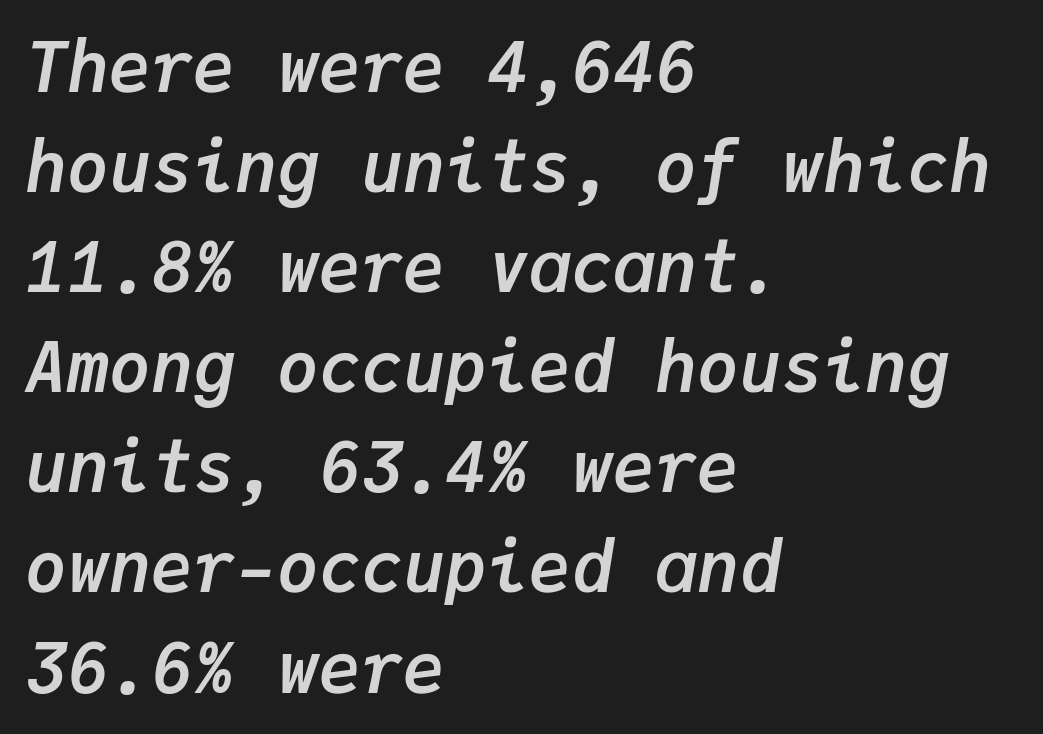
{"italic": "yes", "lean": "right", "slant_degrees": 9, "bold": "yes", "weight": "semibold", "width": "normal", "stroke_contrast": "low", "x_height": "medium", "monospaced": "yes", "underline": "no", "align": "left", "line_spacing": "normal", "line_spacing_ratio": 1.43, "letter_spacing": "normal", "letter_spacing_em": 0.0, "glyph_px": 70}
